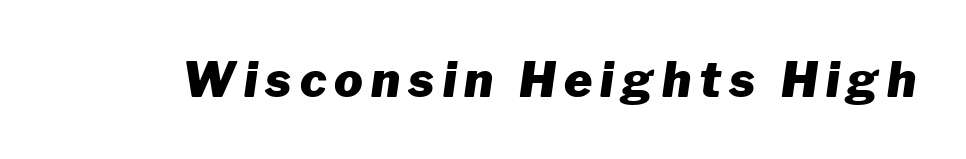
Summary of weight: heavy, a full bold. Only glyphs here, with clear space below each row. Quick note: italic. The rendering uses natural spacing where letterforms have individual widths.
